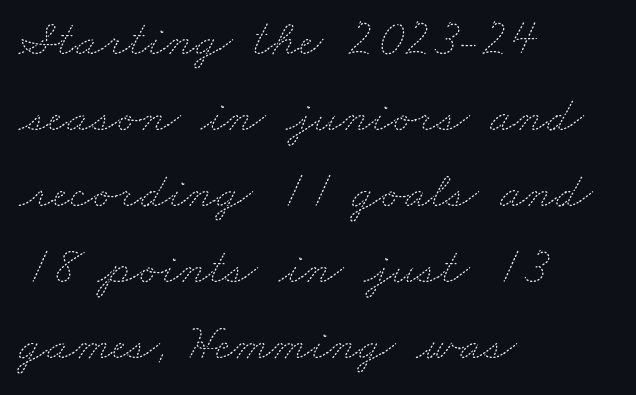
{"bold": "no", "weight": "thin", "width": "wide", "stroke_contrast": "medium", "x_height": "small", "monospaced": "no", "underline": "no", "align": "left", "line_spacing": "normal", "line_spacing_ratio": 1.46, "letter_spacing": "normal", "letter_spacing_em": 0.0, "glyph_px": 52}
